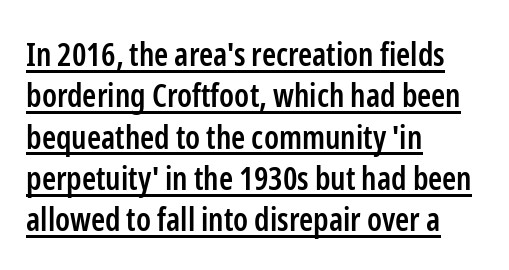
The image shows 32 px semibold, condensed sans-serif type, upright; set left-aligned, normal line spacing (1.29x), normal letter spacing, underlined; low stroke contrast and a medium x-height.
